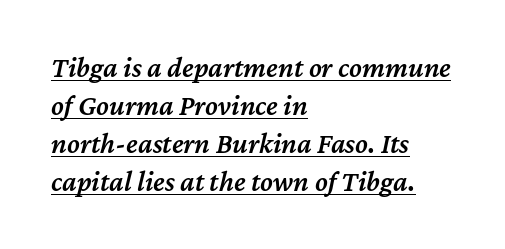
Typeset ragged right — the left edge is the straight one. It's the slanting kind of type. The passage shown is typed in a proportional face where columns would drift. Is there much room between lines? A standard amount, neither cramped nor airy. You can see a thin bar hugging the bottom of the glyphs.
